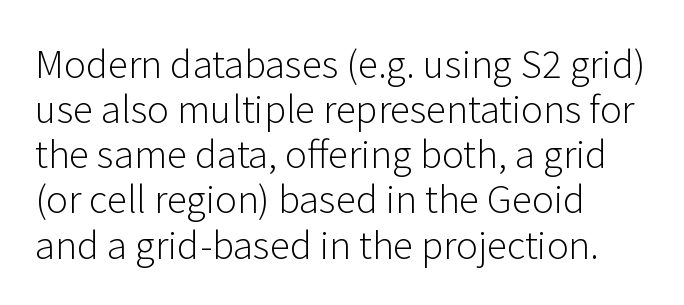
Q: Is the text bold? A: No.
Q: Is the text italic (slanted)? A: No, it is upright.
Q: Is the typeface a serif or a sans-serif typeface? A: Sans-serif.
Q: Is the text underlined? A: No.
Q: How is the paragraph aligned? A: Left-aligned.
Q: Is the spacing between letters normal or unusually wide? A: Normal.
Q: Width (condensed, normal, or wide)? A: Normal.
Q: Stroke contrast? A: Low.
Q: x-height? A: Medium.
Q: Monospaced? A: No.
